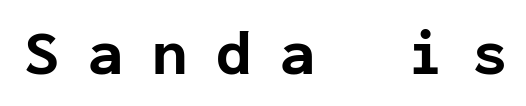
{"serif": "no", "italic": "no", "bold": "yes", "weight": "bold", "width": "normal", "stroke_contrast": "low", "x_height": "medium", "monospaced": "yes", "underline": "no", "letter_spacing": "wide", "letter_spacing_em": 0.45, "glyph_px": 64}
